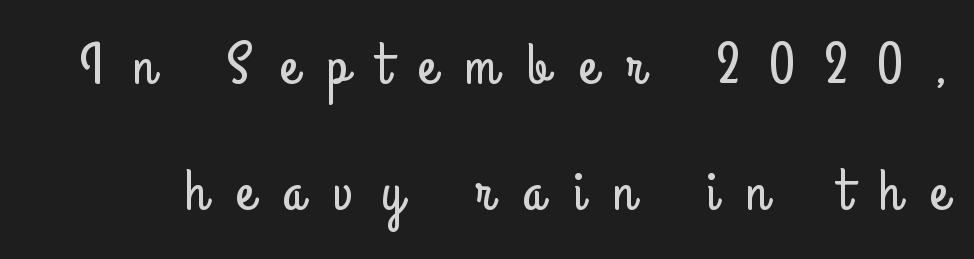
The image shows 59 px condensed sans-serif type; set loose line spacing (2.13x), unusually wide letter spacing (+0.5 em), not underlined; low stroke contrast and a small x-height.
